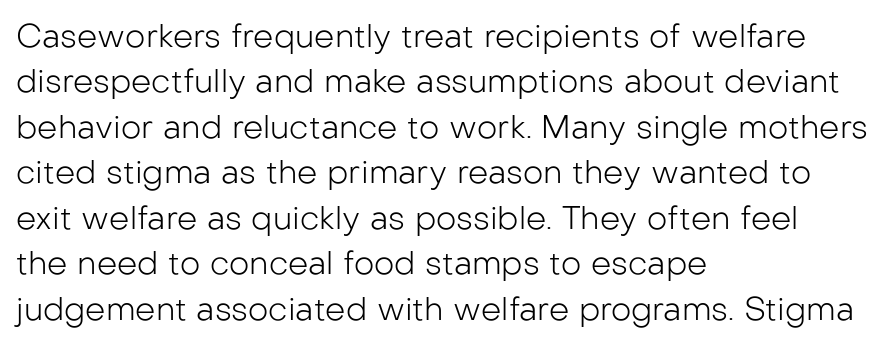
Decoration check: the copy has no underline. The rows are spaced the way most documents space them. Heft: none added — not bold. A roman cut, with each character standing at attention.
